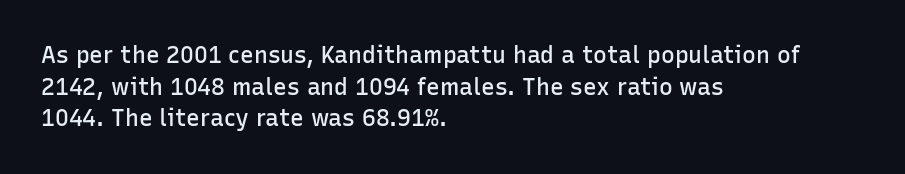
Q: Is the text bold? A: Semi-bold.
Q: Is the text italic (slanted)? A: No, it is upright.
Q: Is the text underlined? A: No.
Q: How is the paragraph aligned? A: Left-aligned.
Q: Is the spacing between letters normal or unusually wide? A: Normal.
Q: Is the spacing between lines tight, normal or loose? A: Normal.
